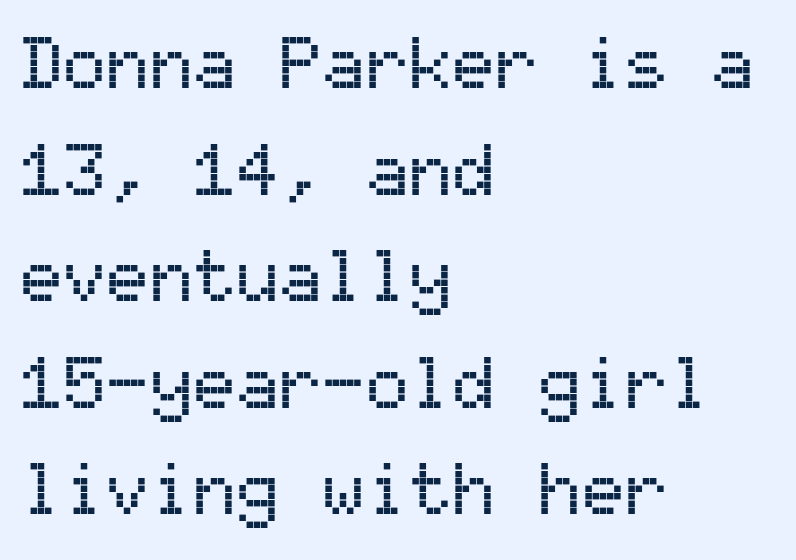
Q: Is the text italic (slanted)? A: No, it is upright.
Q: Is the typeface a serif or a sans-serif typeface? A: Sans-serif.
Q: Is the text underlined? A: No.
Q: How is the paragraph aligned? A: Left-aligned.
Q: Is the spacing between letters normal or unusually wide? A: Normal.
Q: Is the spacing between lines tight, normal or loose? A: Normal.
Q: Width (condensed, normal, or wide)? A: Normal.
Q: Stroke contrast? A: Medium.
Q: x-height? A: Medium.
Q: Monospaced? A: Yes.
